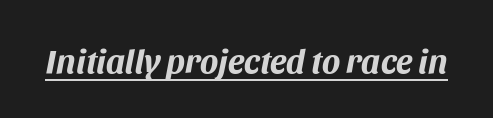
{"italic": "yes", "lean": "right", "slant_degrees": 11, "bold": "yes", "weight": "bold", "width": "normal", "stroke_contrast": "medium", "x_height": "large", "monospaced": "no", "underline": "yes", "letter_spacing": "normal", "letter_spacing_em": 0.0, "glyph_px": 34}
